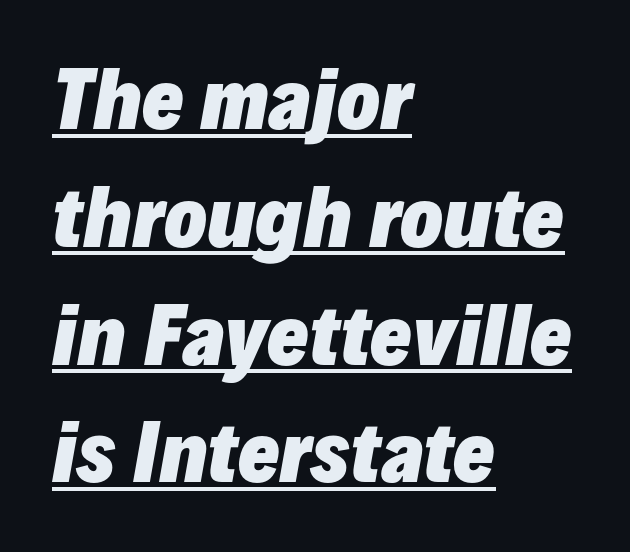
A typographer would call this underscored text. Every row of glyphs begins at an identical x-position on the left. Strong, thick strokes mark this as bold type. Looks like regular typesetting: each glyph gets only the width it needs. Looking at the ascenders, they clearly lean.
